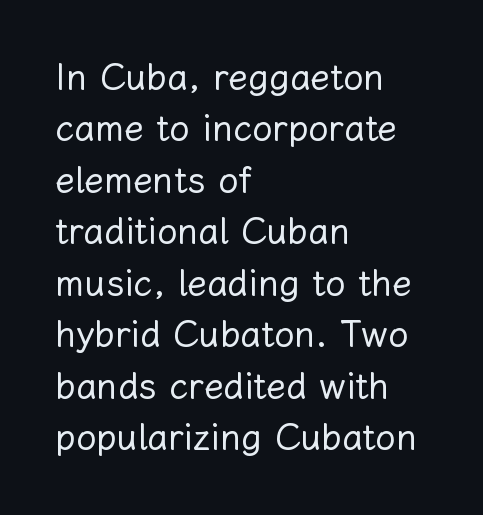
Descender tails drop into unmarked territory. Caption: multi-line text, flush left, ragged right. Think of a printed novel: that variable character pitch is what you see here. Compared with a typical body face, this is equally light or lighter still.
